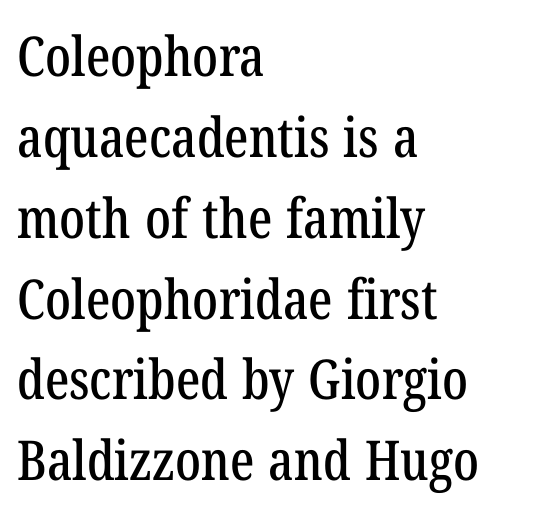
The paragraph shown leans on its left margin. The letters carry serifs — small finishing strokes at the ends of their stems. This block has exactly the height ordinary leading produces. Do the characters align in a grid? No, the font is proportional.
